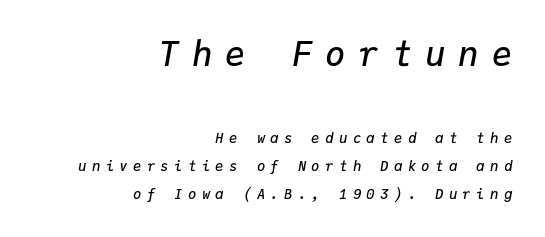
Is the type bold? Partly — it's a semibold, heavier than regular but not fully bold. Interline gaps are noticeably wide in this sample. One-word summary of the alignment: right. Is this a fixed-width face? Yes — each glyph sits in an identical cell. Size contrast runs from large at the top to small at the bottom. Plain, unruled lines of type.
